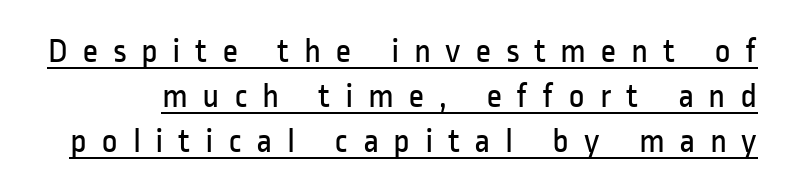
Each letter keeps its own natural width here, so spacing adapts to shape. Stroke terminals: plain, sans-serif. Regarding leading, the lines here are spaced in the standard way. Look at the tracking — it's clearly loosened, letters drifting apart. What decoration does the sample have? An underline.
